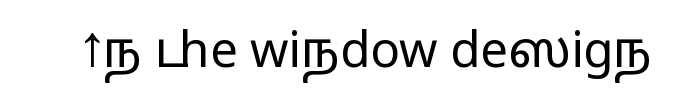
You could call the tracking neutral — neither tight nor loose. The space directly below the letters is spotless. Is the type heavy? It reads as light-to-regular instead. In terms of posture, this sample is upright. This sample uses a sans-serif face.
